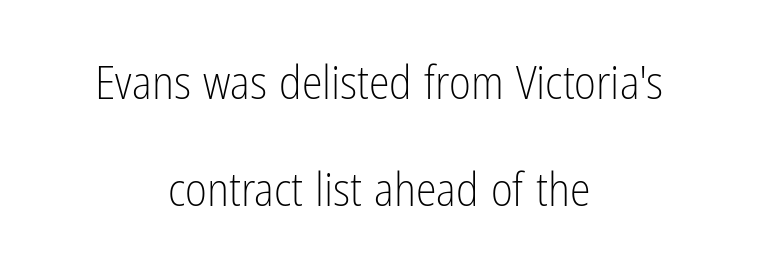
On a weight scale, this lands at 450 or below. Plain, unruled lines of type. Typographically, this falls in the sans-serif category. The rendering uses natural spacing where letterforms have individual widths.
